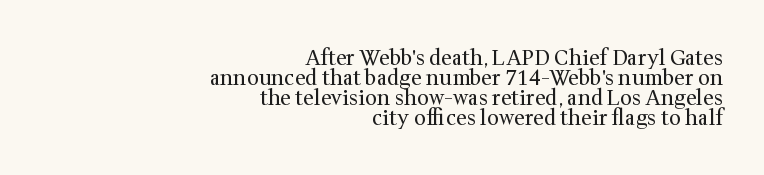
The image shows 21 px text type, upright; set right-aligned, tight line spacing (0.96x), normal letter spacing, not underlined.
